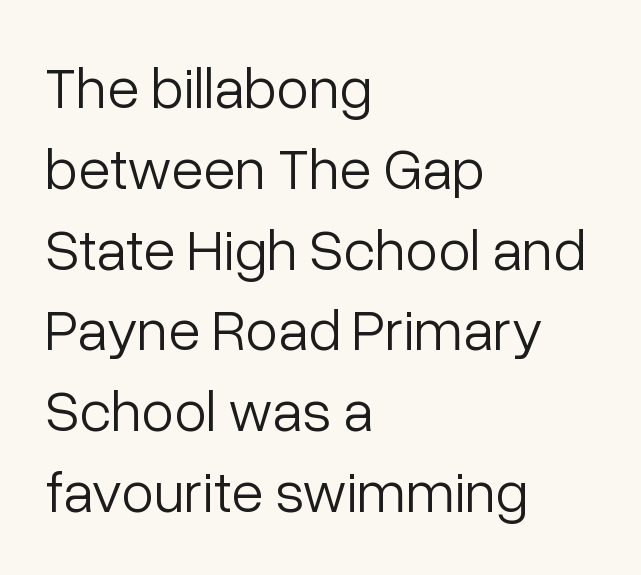
The image shows 59 px light sans-serif type, upright; set left-aligned, normal line spacing (1.37x), normal letter spacing, not underlined; low stroke contrast and a medium x-height.
